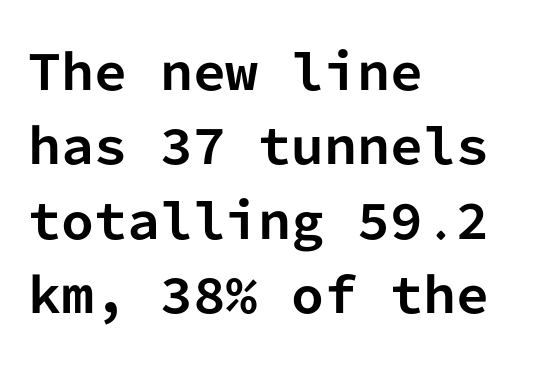
This sample has the even, mechanical cadence of fixed-width lettering. The designer went with a sans here, leaving each stem footless. Ordinary non-slanted type is in use. Typeset ragged right — the left edge is the straight one. How heavy is the stroke? Heavy — this is a bold. The passage shown stacks its lines at a standard gap.
